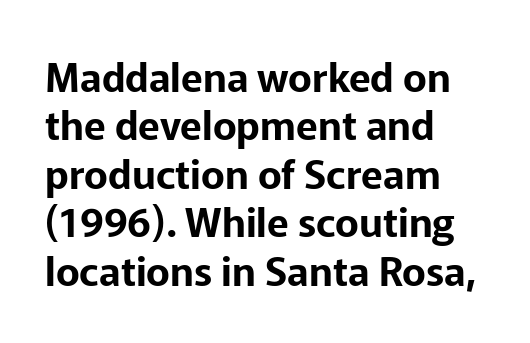
Check where the strokes stop: nothing finishes them off — pure sans. Proportional: the letters do not fall into vertical columns. How are the letters spaced? Ordinarily, with no added tracking. The lettering holds an erect, upright posture throughout. Each row of text sits above clean, open space.
